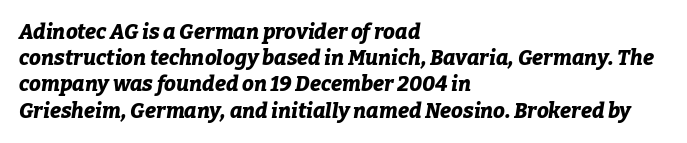
Visually the block forms a straight wall on the left and a jagged coastline on the right. How would I describe the line gaps? Plain and ordinary. The typesetting leans heavy: a genuine bold. Designer's note — italics engaged. The strip under each line holds only bare page.
